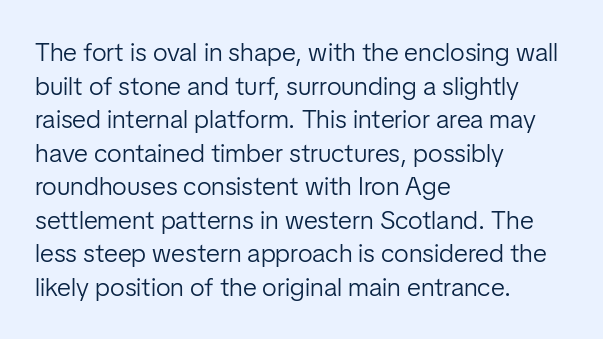
Interline gaps are of average width in this sample. In terms of posture, this sample is upright. Teacher's note: observe the even left margin — that is flush-left alignment. The cut favours lightness, reaching ordinary text weight at its darkest.
